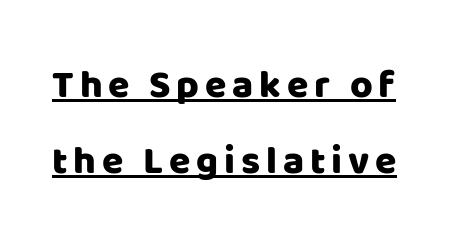
Loosely led — the rows are spread out. A typesetter would label this face a sans. Note the varied advance widths — an 'i' is clearly narrower than an 'm'. Rendered with straight, roman letterforms. The string is rendered with underlining switched on.
